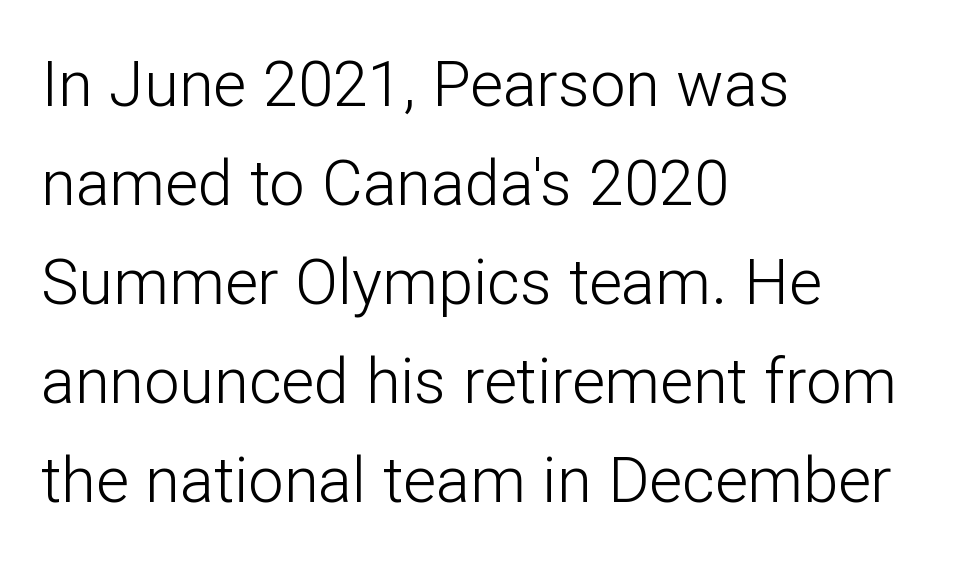
Q: Is the text bold? A: No.
Q: Is the text italic (slanted)? A: No, it is upright.
Q: Is the typeface a serif or a sans-serif typeface? A: Sans-serif.
Q: Is the text underlined? A: No.
Q: How is the paragraph aligned? A: Left-aligned.
Q: Is the spacing between letters normal or unusually wide? A: Normal.
Q: Is the spacing between lines tight, normal or loose? A: Normal.
Q: Width (condensed, normal, or wide)? A: Normal.
Q: Stroke contrast? A: Low.
Q: x-height? A: Medium.
Q: Monospaced? A: No.
